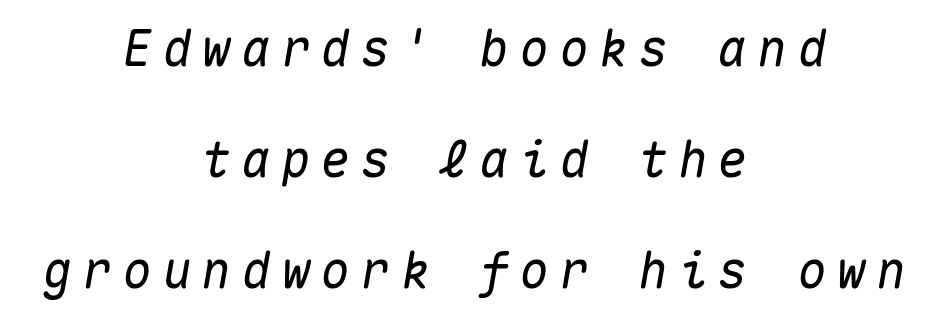
Q: Is the text italic (slanted)? A: Yes, it leans right by about 10 degrees.
Q: Is the text underlined? A: No.
Q: How is the paragraph aligned? A: Centered.
Q: Is the spacing between letters normal or unusually wide? A: Unusually wide.
Q: Is the spacing between lines tight, normal or loose? A: Loose.
Q: Width (condensed, normal, or wide)? A: Normal.
Q: Stroke contrast? A: Medium.
Q: x-height? A: Medium.
Q: Monospaced? A: Yes.
